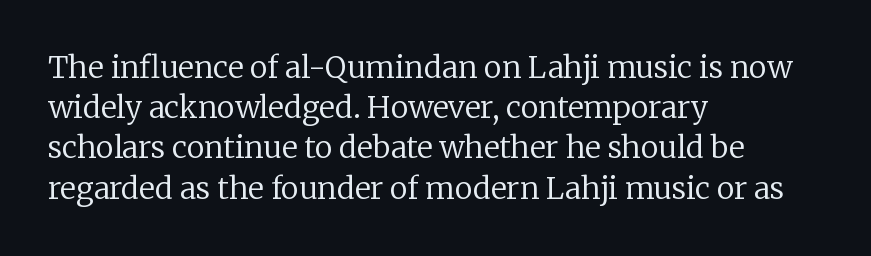
Q: Is the text bold? A: No.
Q: Is the text italic (slanted)? A: No, it is upright.
Q: Is the typeface a serif or a sans-serif typeface? A: Serif.
Q: Is the text underlined? A: No.
Q: How is the paragraph aligned? A: Left-aligned.
Q: Is the spacing between letters normal or unusually wide? A: Normal.
Q: Is the spacing between lines tight, normal or loose? A: Normal.
Q: Width (condensed, normal, or wide)? A: Normal.
Q: Stroke contrast? A: Low.
Q: x-height? A: Medium.
Q: Monospaced? A: No.
